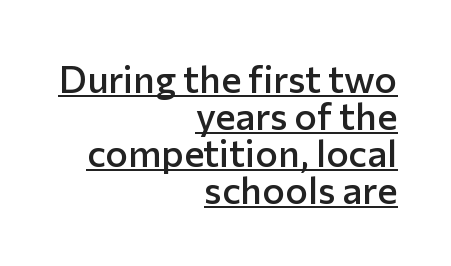
Q: Is the text bold? A: Semi-bold.
Q: Is the text italic (slanted)? A: No, it is upright.
Q: Is the typeface a serif or a sans-serif typeface? A: Sans-serif.
Q: Is the text underlined? A: Yes.
Q: How is the paragraph aligned? A: Right-aligned.
Q: Is the spacing between letters normal or unusually wide? A: Normal.
Q: Is the spacing between lines tight, normal or loose? A: Tight.
Q: Width (condensed, normal, or wide)? A: Normal.
Q: Stroke contrast? A: Low.
Q: x-height? A: Medium.
Q: Monospaced? A: No.
